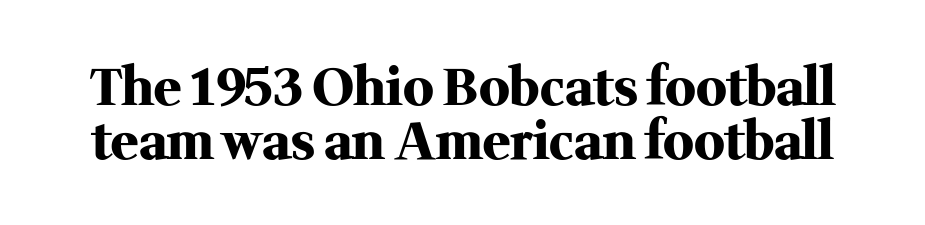
Q: Is the text bold? A: Yes.
Q: Is the text italic (slanted)? A: No, it is upright.
Q: Is the typeface a serif or a sans-serif typeface? A: Serif.
Q: Is the text underlined? A: No.
Q: Is the spacing between letters normal or unusually wide? A: Normal.
Q: Is the spacing between lines tight, normal or loose? A: Tight.
Q: Width (condensed, normal, or wide)? A: Normal.
Q: Stroke contrast? A: Medium.
Q: x-height? A: Medium.
Q: Monospaced? A: No.
